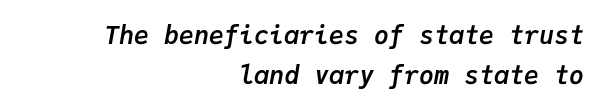
Q: Is the text bold? A: Yes.
Q: Is the text italic (slanted)? A: Yes, it leans right by about 9 degrees.
Q: Is the text underlined? A: No.
Q: How is the paragraph aligned? A: Right-aligned.
Q: Is the spacing between letters normal or unusually wide? A: Normal.
Q: Is the spacing between lines tight, normal or loose? A: Normal.
